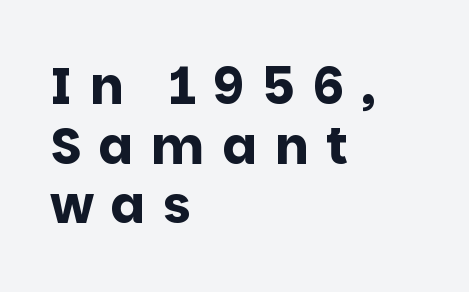
The image shows 51 px bold sans-serif type, upright; set left-aligned, line spacing 1.17x, unusually wide letter spacing (+0.34 em), not underlined; low stroke contrast and a large x-height.
